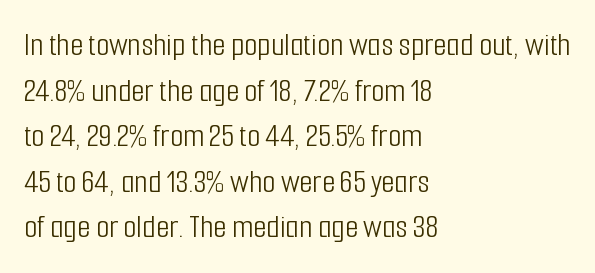
{"serif": "no", "italic": "no", "bold": "no", "weight": "light", "width": "condensed", "stroke_contrast": "low", "x_height": "medium", "monospaced": "no", "underline": "no", "align": "left", "line_spacing": "normal", "line_spacing_ratio": 1.34, "letter_spacing": "normal", "letter_spacing_em": 0.0, "glyph_px": 34}
